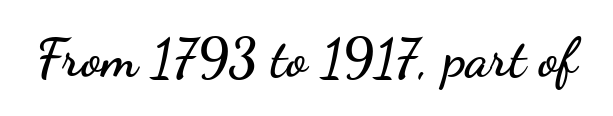
The image shows 54 px wide sans-serif type; set normal letter spacing, not underlined; low stroke contrast and a small x-height.
